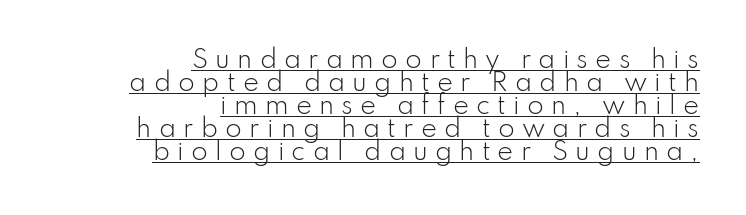
Unbolded letterforms with no extra heft. You could only call the tracking loose — the letters float apart. Students, observe: this is what under-led, compact text looks like. The setting favours the right margin, as signatures and pull-quotes sometimes do. The words here are underlined. A typesetter would mark this as roman, not italic.
